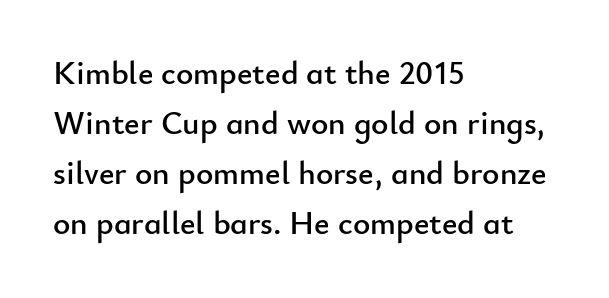
The image shows 33 px sans-serif type, upright; set left-aligned, normal line spacing (1.52x), normal letter spacing, not underlined; low stroke contrast and a small x-height.
